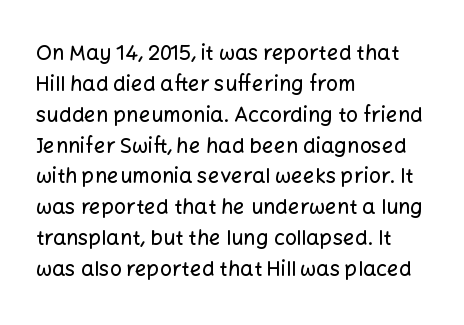
There is no visible air inserted between adjacent glyphs. Alignment: flush left. The words here are not underlined. The axis of the letterforms is exactly vertical. The designer left line spacing at the default.
